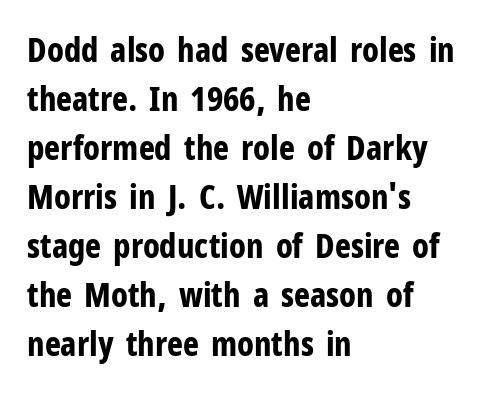
Q: Is the text bold? A: Yes.
Q: Is the text italic (slanted)? A: No, it is upright.
Q: Is the typeface a serif or a sans-serif typeface? A: Sans-serif.
Q: Is the text underlined? A: No.
Q: How is the paragraph aligned? A: Left-aligned.
Q: Is the spacing between letters normal or unusually wide? A: Normal.
Q: Is the spacing between lines tight, normal or loose? A: Normal.
Q: Width (condensed, normal, or wide)? A: Condensed.
Q: Stroke contrast? A: Low.
Q: x-height? A: Medium.
Q: Monospaced? A: No.
